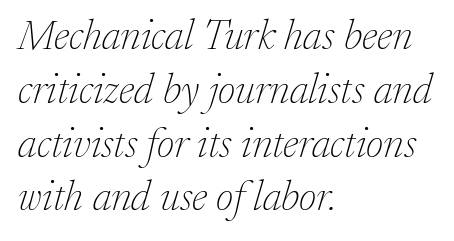
{"serif": "yes", "italic": "yes", "lean": "right", "slant_degrees": 17, "bold": "no", "weight": "thin", "width": "normal", "stroke_contrast": "low", "x_height": "medium", "monospaced": "no", "underline": "no", "align": "left", "line_spacing": "normal", "line_spacing_ratio": 1.28, "letter_spacing": "normal", "letter_spacing_em": 0.0, "glyph_px": 42}
